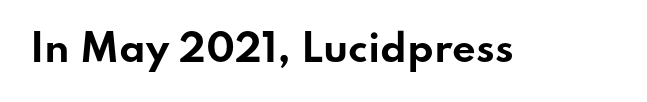
The image shows 37 px bold, wide sans-serif type, upright; set normal letter spacing, not underlined; low stroke contrast and a small x-height.
